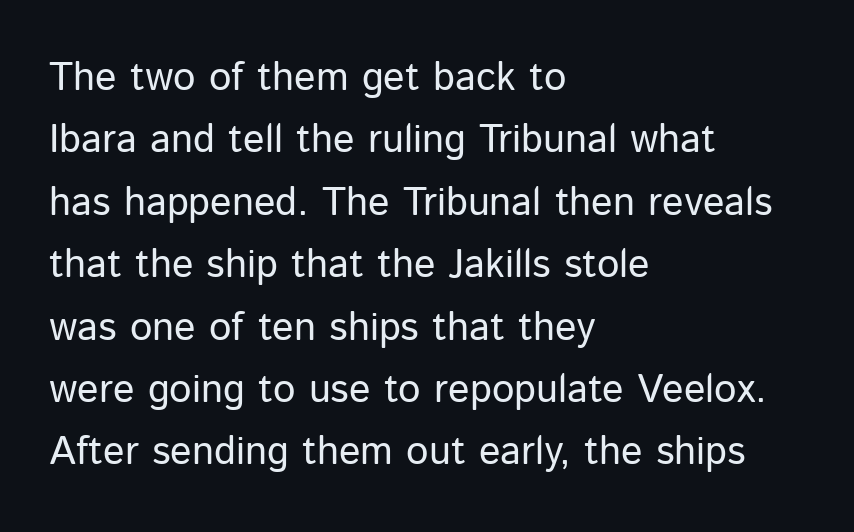
The image shows 40 px regular-weight sans-serif type, upright; set left-aligned, normal line spacing (1.56x), normal letter spacing, not underlined; low stroke contrast and a medium x-height.
